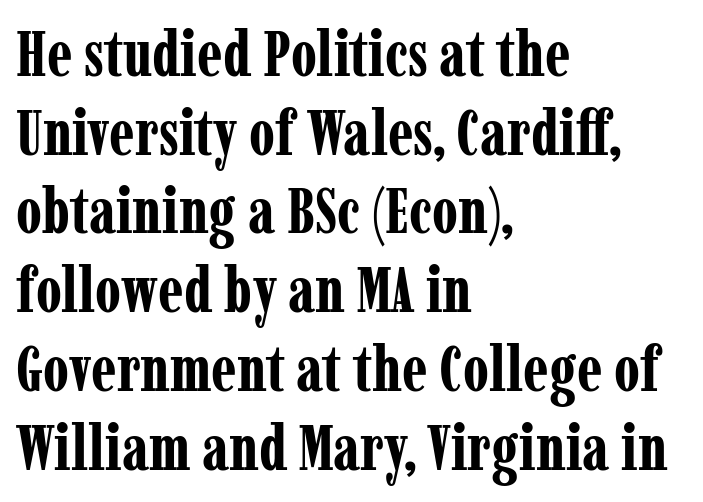
{"serif": "yes", "italic": "no", "bold": "yes", "weight": "bold", "width": "condensed", "stroke_contrast": "low", "x_height": "medium", "monospaced": "no", "underline": "no", "align": "left", "line_spacing": "normal", "line_spacing_ratio": 1.25, "letter_spacing": "normal", "letter_spacing_em": 0.0, "glyph_px": 63}
